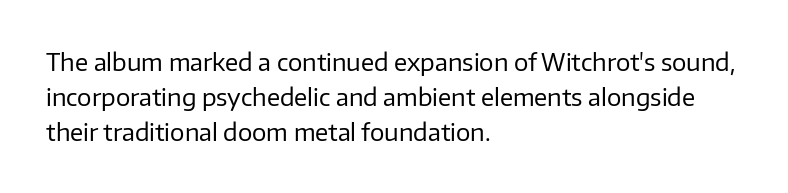
Summary of weight: not heavy and not bold. The passage shown stacks its lines at a standard gap. Upright lettering throughout. Tracking value appears to be zero — textbook default spacing.
